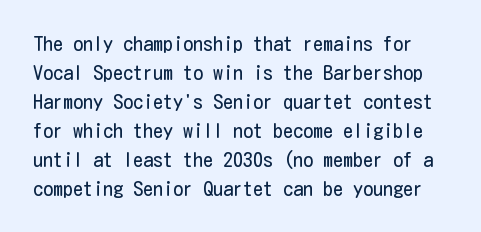
{"italic": "no", "bold": "no", "underline": "no", "line_spacing": "normal", "line_spacing_ratio": 1.45, "letter_spacing": "normal", "letter_spacing_em": 0.0, "glyph_px": 20}
